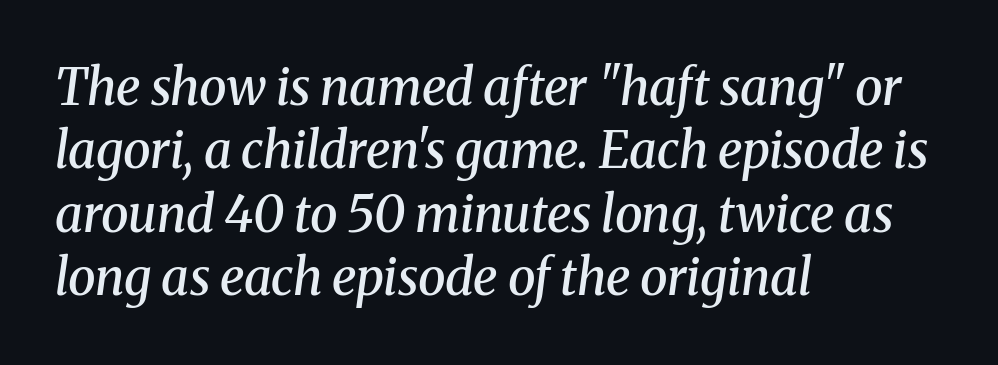
Q: Is the text bold? A: Semi-bold.
Q: Is the text italic (slanted)? A: Yes, it leans right by about 8 degrees.
Q: Is the typeface a serif or a sans-serif typeface? A: Serif.
Q: Is the text underlined? A: No.
Q: How is the paragraph aligned? A: Left-aligned.
Q: Is the spacing between letters normal or unusually wide? A: Normal.
Q: Is the spacing between lines tight, normal or loose? A: Normal.
Q: Width (condensed, normal, or wide)? A: Normal.
Q: Stroke contrast? A: Medium.
Q: x-height? A: Medium.
Q: Monospaced? A: No.
